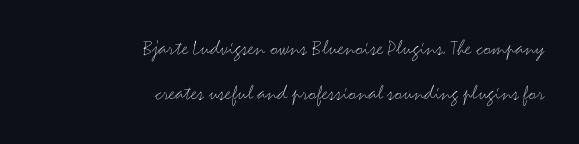
The image shows 22 px text type; set right-aligned, loose line spacing (2.04x), normal letter spacing, not underlined.
